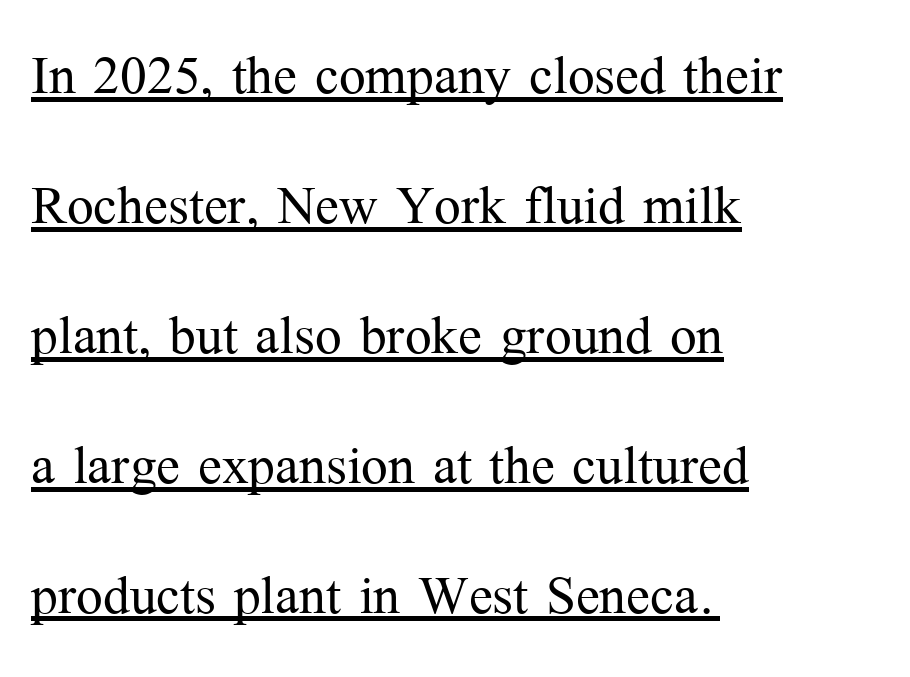
{"serif": "yes", "italic": "no", "bold": "no", "weight": "light", "width": "normal", "stroke_contrast": "medium", "x_height": "medium", "monospaced": "no", "underline": "yes", "align": "left", "line_spacing_ratio": 1.83, "letter_spacing": "normal", "letter_spacing_em": 0.0, "glyph_px": 71}
